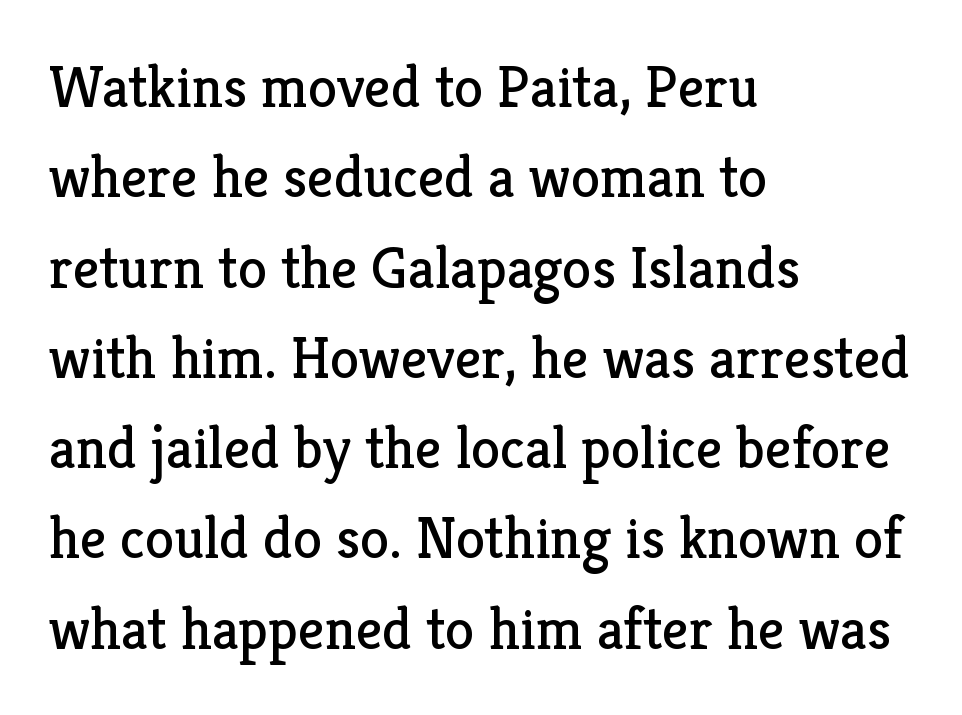
{"serif": "yes", "italic": "no", "bold": "no", "weight": "regular", "width": "normal", "stroke_contrast": "low", "x_height": "medium", "monospaced": "no", "underline": "no", "align": "left", "line_spacing": "normal", "line_spacing_ratio": 1.53, "letter_spacing": "normal", "letter_spacing_em": 0.0, "glyph_px": 59}
